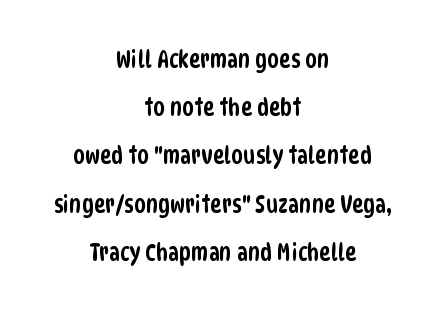
Does extra space separate the letters? No, they use regular spacing. A bare baseline throughout the passage. Quick note: interline space is abundant. The typesetter chose a symmetrical, centered arrangement here.
